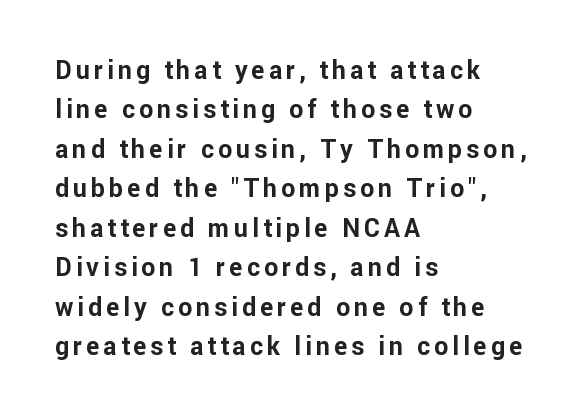
Short and long lines alike share a common starting point at left. A bare baseline throughout the passage. A roman cut, with each character standing at attention. Leading matches the norm, producing a regular column. The rendering uses a bold face; every stroke is thick and dark.
